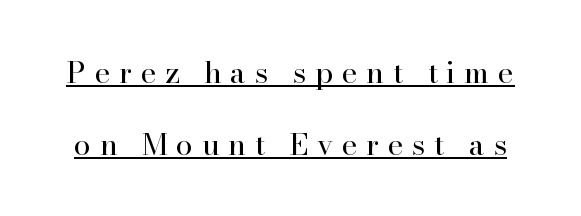
Q: Is the text bold? A: No.
Q: Is the text italic (slanted)? A: No, it is upright.
Q: Is the typeface a serif or a sans-serif typeface? A: Serif.
Q: Is the text underlined? A: Yes.
Q: Is the spacing between letters normal or unusually wide? A: Unusually wide.
Q: Is the spacing between lines tight, normal or loose? A: Loose.
Q: Width (condensed, normal, or wide)? A: Normal.
Q: Stroke contrast? A: High.
Q: x-height? A: Small.
Q: Monospaced? A: No.
